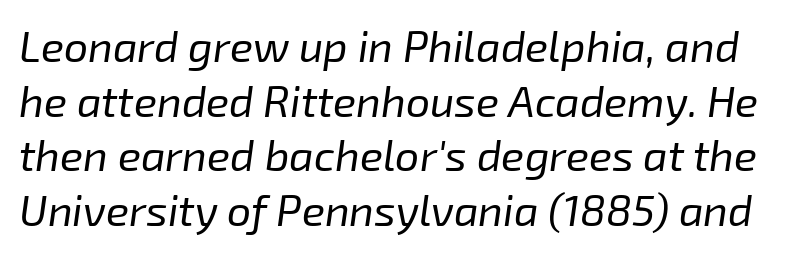
Q: Is the text bold? A: No.
Q: Is the text italic (slanted)? A: Yes, it leans right by about 8 degrees.
Q: Is the text underlined? A: No.
Q: Is the spacing between letters normal or unusually wide? A: Normal.
Q: Is the spacing between lines tight, normal or loose? A: Normal.
Q: Width (condensed, normal, or wide)? A: Normal.
Q: Stroke contrast? A: Low.
Q: x-height? A: Medium.
Q: Monospaced? A: No.
